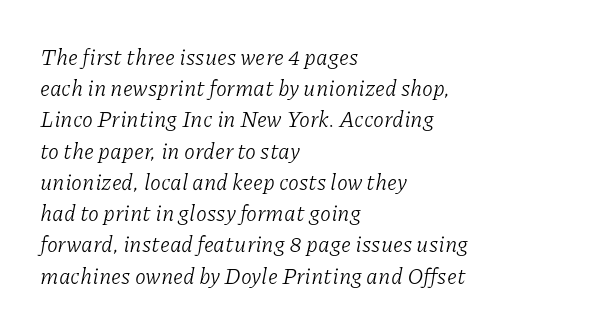
Q: Is the text bold? A: No.
Q: Is the text italic (slanted)? A: Yes, it leans right by about 11 degrees.
Q: Is the text underlined? A: No.
Q: How is the paragraph aligned? A: Left-aligned.
Q: Is the spacing between letters normal or unusually wide? A: Normal.
Q: Is the spacing between lines tight, normal or loose? A: Normal.
